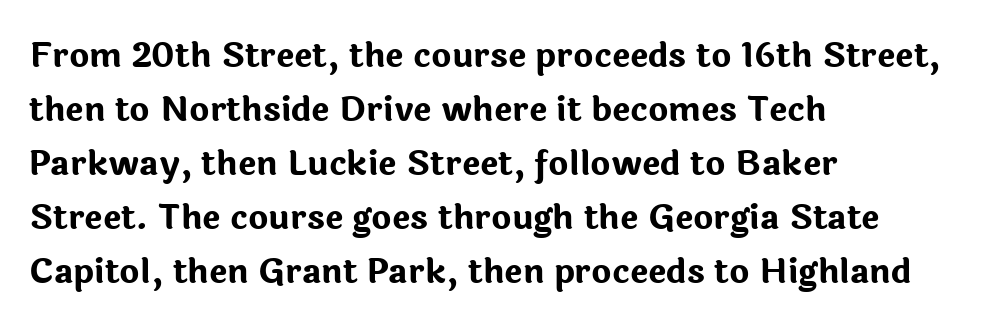
Characters follow at the spacing the type designer built in. Left-aligned paragraph, ragged on the right. Note the varied advance widths — an 'i' is clearly narrower than an 'm'. Its strokes are broad and dark, the hallmark of bold type. Is this a sans? Yes — the strokes have no serifs. What's the leading like? Ordinary, nothing unusual.
